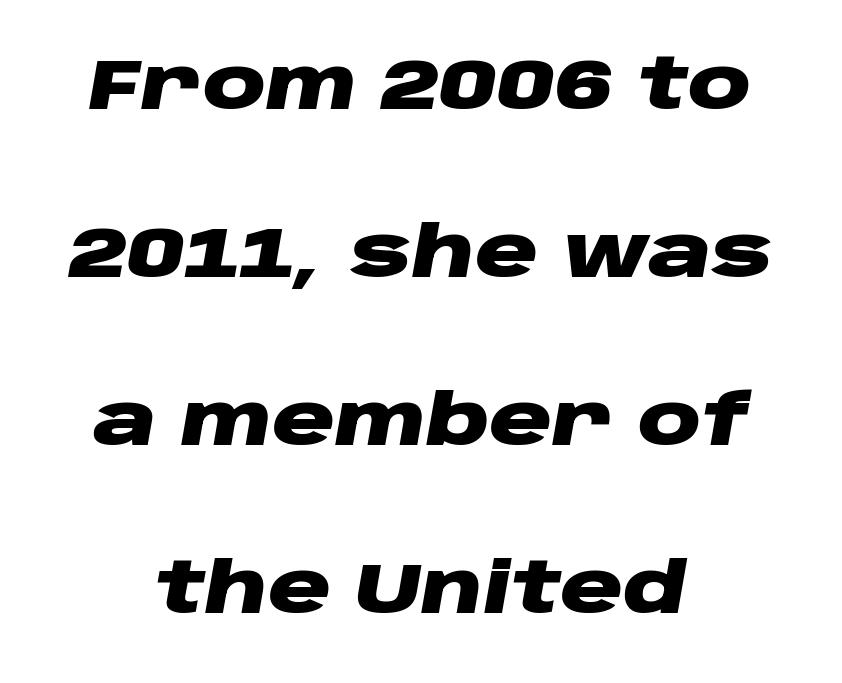
The rendering uses a bold face; every stroke is thick and dark. Has an underline been added? It has not. The axis of the letterforms is tilted away from vertical. Line starts and ends both wander, symmetrically. A typesetter would call this proportional, since set widths differ per character. Each new line begins a long way beneath the previous one.
